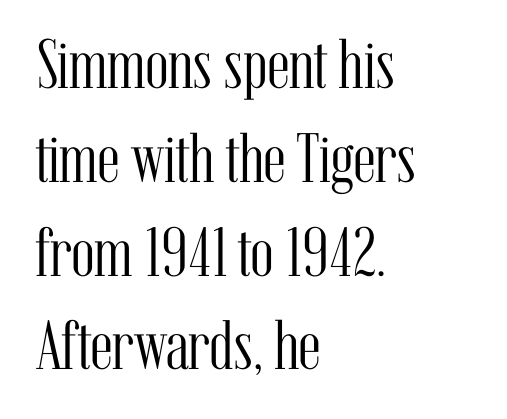
The image shows 70 px light, condensed serif type, upright; set left-aligned, normal line spacing (1.34x), normal letter spacing, not underlined; medium stroke contrast and a medium x-height.
